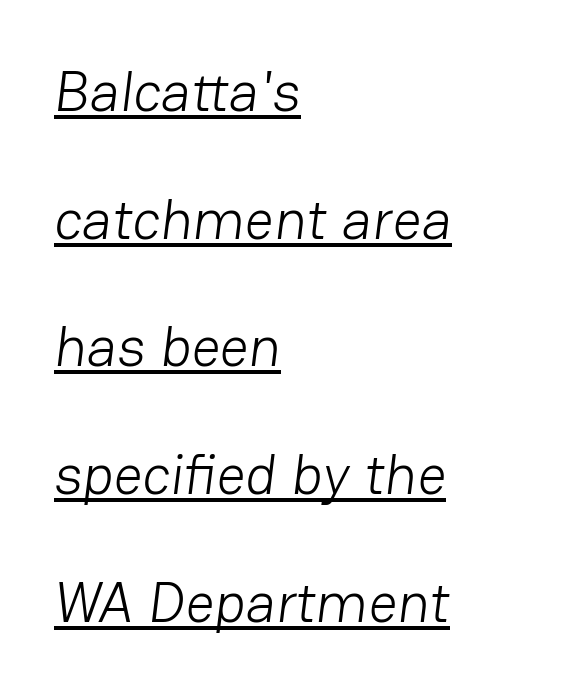
{"serif": "no", "bold": "no", "weight": "light", "width": "normal", "stroke_contrast": "low", "x_height": "medium", "monospaced": "no", "underline": "yes", "align": "left", "line_spacing": "loose", "line_spacing_ratio": 2.24, "letter_spacing": "normal", "letter_spacing_em": 0.0, "glyph_px": 57}
